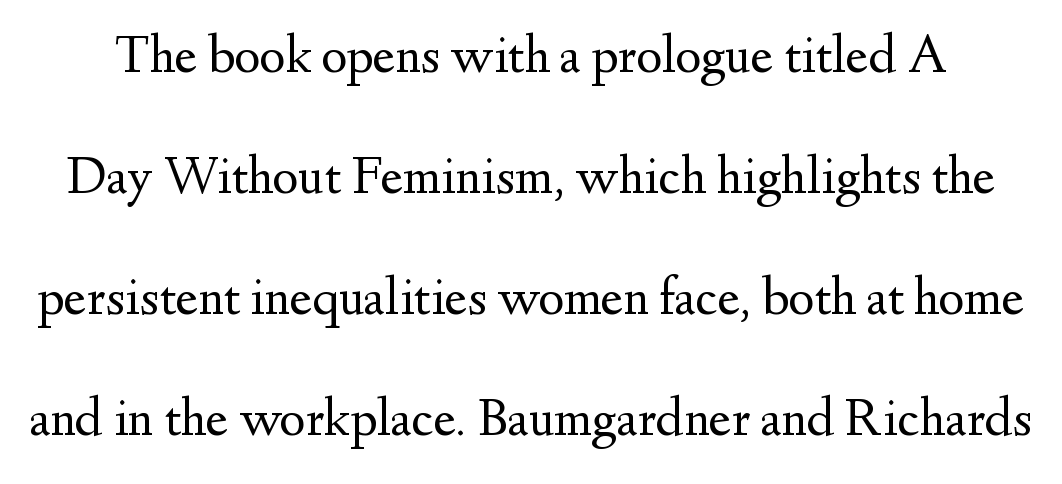
Compared with typical body copy, the letter spacing here is the same. Stems here are at most as thick as an everyday book face. Do the letters lean? They stand straight. Character widths vary here, with narrow letters taking less room than wide ones. Quick note: interline space is abundant.
